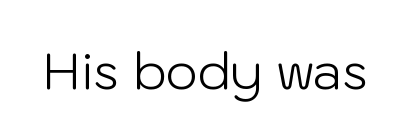
{"serif": "no", "italic": "no", "bold": "no", "weight": "light", "width": "normal", "stroke_contrast": "low", "x_height": "medium", "monospaced": "no", "underline": "no", "letter_spacing": "normal", "letter_spacing_em": 0.0, "glyph_px": 50}
